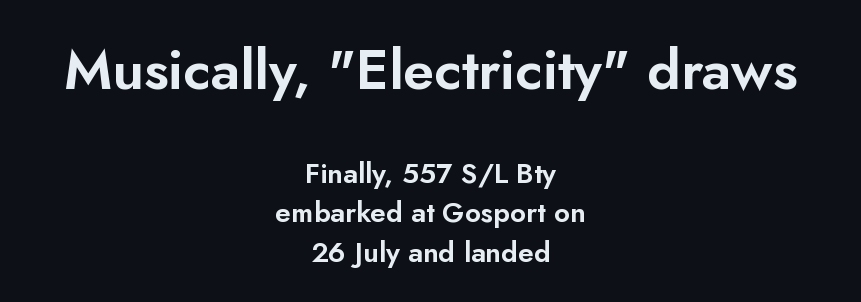
Check under the words: just untouched page. Each letter keeps its own natural width here, so spacing adapts to shape. It's the straight-up-and-down kind of type. The passage shown stacks its lines at a standard gap. Standard letterfit; no display-style spreading of the glyphs.
